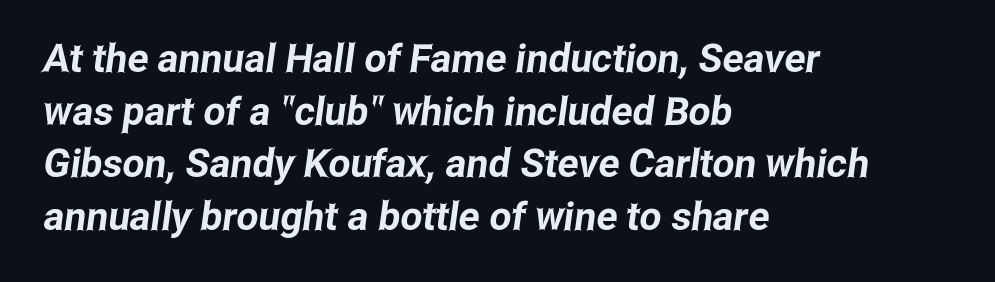
Q: Is the typeface a serif or a sans-serif typeface? A: Sans-serif.
Q: Is the text underlined? A: No.
Q: How is the paragraph aligned? A: Left-aligned.
Q: Is the spacing between letters normal or unusually wide? A: Normal.
Q: Is the spacing between lines tight, normal or loose? A: Normal.
Q: Width (condensed, normal, or wide)? A: Condensed.
Q: Stroke contrast? A: Low.
Q: x-height? A: Medium.
Q: Monospaced? A: No.
